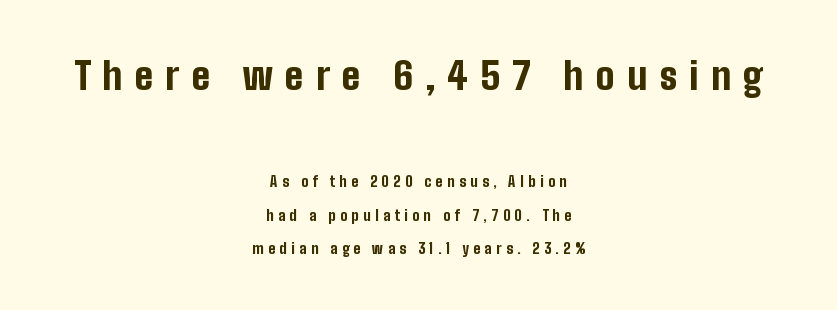
Q: Is the text bold? A: Yes.
Q: Is the text italic (slanted)? A: No, it is upright.
Q: Is the typeface a serif or a sans-serif typeface? A: Sans-serif.
Q: Is the text underlined? A: No.
Q: How is the paragraph aligned? A: Centered.
Q: Is the spacing between letters normal or unusually wide? A: Unusually wide.
Q: Is the spacing between lines tight, normal or loose? A: Loose.
Q: Which block of text is set in a larger size, the first (top) or the second (bottom)? A: The first (top) one.
Q: Width (condensed, normal, or wide)? A: Condensed.
Q: Stroke contrast? A: Low.
Q: x-height? A: Medium.
Q: Monospaced? A: No.
